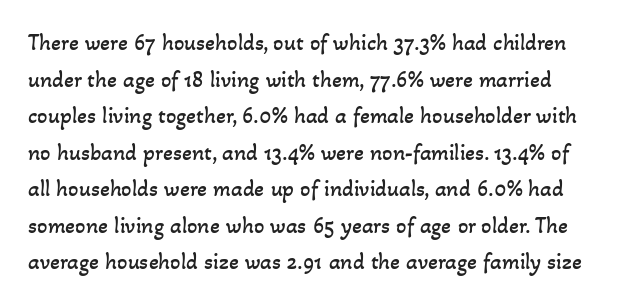
Rule under the text: the space is simply empty. Weight: regular or lighter. Does extra space separate the letters? No, they use regular spacing. Regular leading.
